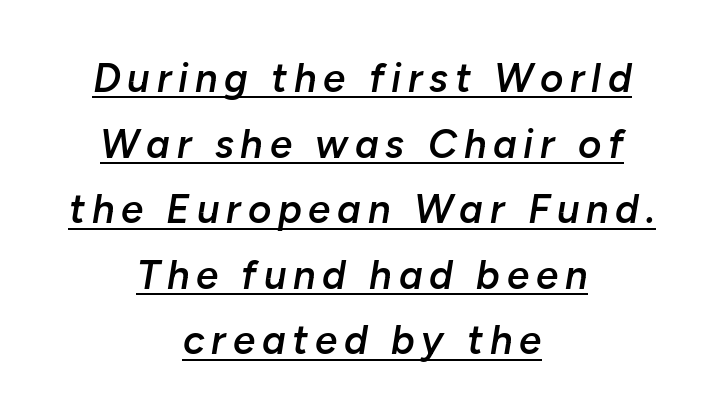
{"italic": "yes", "lean": "right", "slant_degrees": 10, "bold": "semi", "weight": "semibold", "width": "normal", "stroke_contrast": "low", "x_height": "medium", "monospaced": "no", "underline": "yes", "align": "center", "line_spacing": "normal", "line_spacing_ratio": 1.64, "glyph_px": 40}
